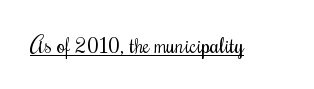
Q: Is the text bold? A: No.
Q: Is the text italic (slanted)? A: Yes.
Q: Is the text underlined? A: Yes.
Q: Is the spacing between letters normal or unusually wide? A: Normal.
